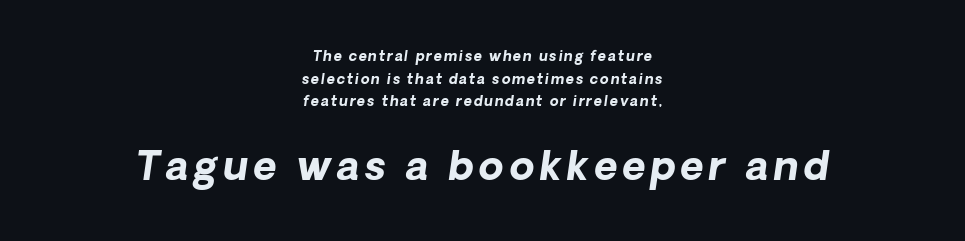
Q: Is the text bold? A: Yes.
Q: Is the typeface a serif or a sans-serif typeface? A: Sans-serif.
Q: Is the text underlined? A: No.
Q: How is the paragraph aligned? A: Centered.
Q: Is the spacing between lines tight, normal or loose? A: Normal.
Q: Which block of text is set in a larger size, the first (top) or the second (bottom)? A: The second (bottom) one.
Q: Width (condensed, normal, or wide)? A: Normal.
Q: Stroke contrast? A: Low.
Q: x-height? A: Medium.
Q: Monospaced? A: No.
